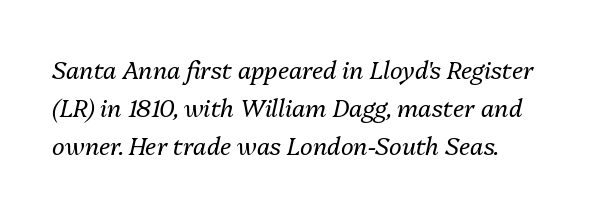
The image shows 24 px text type, italic (leaning right); set normal line spacing (1.58x), normal letter spacing, not underlined.
